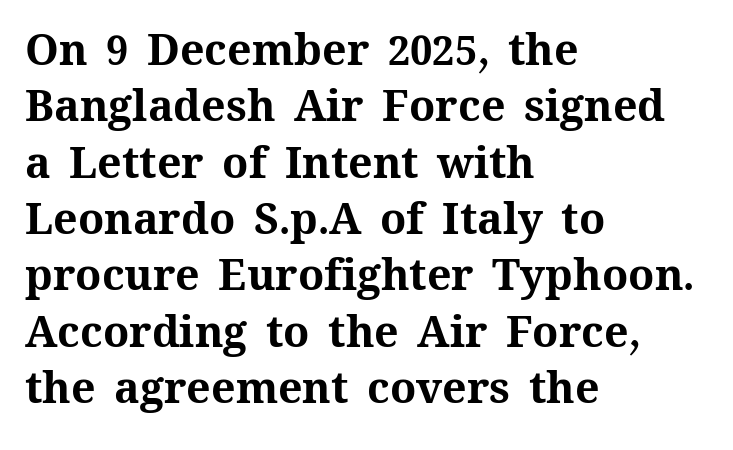
A typesetter would call this proportional, since set widths differ per character. What stands out about the letter spacing? Nothing — it is the standard amount. Compared with a centered layout, this one pins lines to the left instead. This block has exactly the height ordinary leading produces. The gap between lines stays unmarked. The passage shown is emphatically bold.
